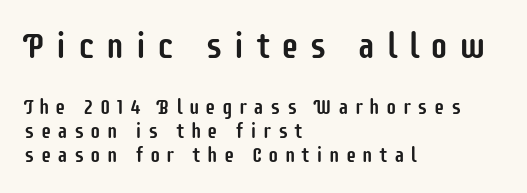
{"serif": "no", "italic": "no", "width": "condensed", "stroke_contrast": "low", "x_height": "large", "monospaced": "no", "underline": "no", "align": "left", "line_spacing": "tight", "line_spacing_ratio": 1.15, "letter_spacing": "wide", "letter_spacing_em": 0.29, "larger_block": "first", "size_ratio": 1.71, "glyph_px": 36}
